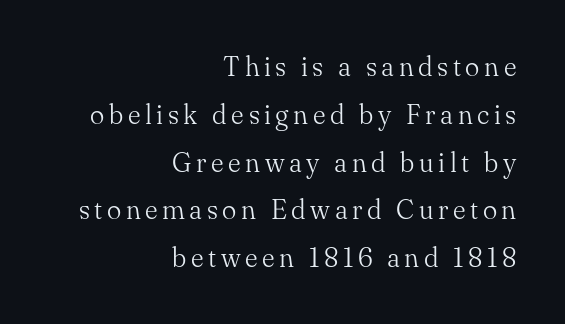
Quick note: underline off. Leftover space on each line is placed entirely before the opening word. Is the stroke heavy? The answer is a plain regular-or-lighter. The type sits square on the baseline with zero lean.
